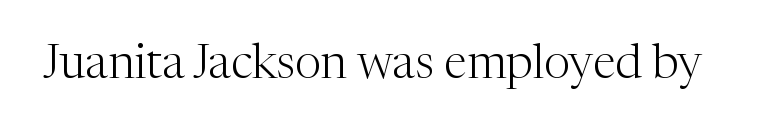
Q: Is the text bold? A: No.
Q: Is the text italic (slanted)? A: No, it is upright.
Q: Is the typeface a serif or a sans-serif typeface? A: Serif.
Q: Is the text underlined? A: No.
Q: Is the spacing between letters normal or unusually wide? A: Normal.
Q: Width (condensed, normal, or wide)? A: Normal.
Q: Stroke contrast? A: Medium.
Q: x-height? A: Medium.
Q: Monospaced? A: No.
